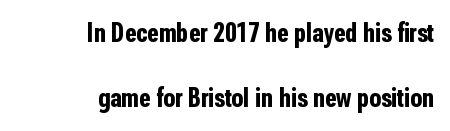
The image shows 27 px bold type, upright; set right-aligned, loose line spacing (2.42x), normal letter spacing, not underlined.
